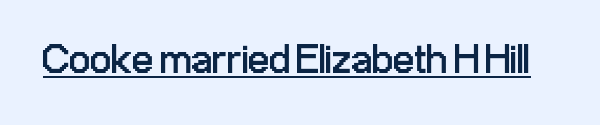
{"serif": "no", "italic": "no", "bold": "no", "weight": "regular", "width": "condensed", "stroke_contrast": "low", "x_height": "medium", "monospaced": "no", "underline": "yes", "letter_spacing": "normal", "letter_spacing_em": 0.0, "glyph_px": 42}
